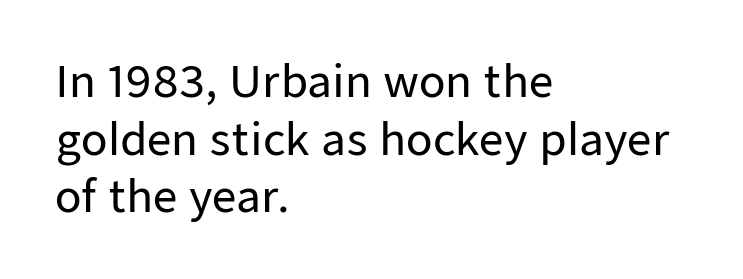
Q: Is the text italic (slanted)? A: No, it is upright.
Q: Is the typeface a serif or a sans-serif typeface? A: Sans-serif.
Q: Is the text underlined? A: No.
Q: How is the paragraph aligned? A: Left-aligned.
Q: Is the spacing between letters normal or unusually wide? A: Normal.
Q: Is the spacing between lines tight, normal or loose? A: Normal.
Q: Width (condensed, normal, or wide)? A: Normal.
Q: Stroke contrast? A: Low.
Q: x-height? A: Medium.
Q: Monospaced? A: No.
